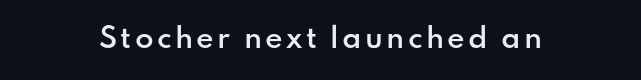
The glyphs have the mass of a demibold cut, below bold. The letters stand upright; this is a roman face. Glance below the letters and you will spot only blank space. The compositor balanced each line on the midline.
